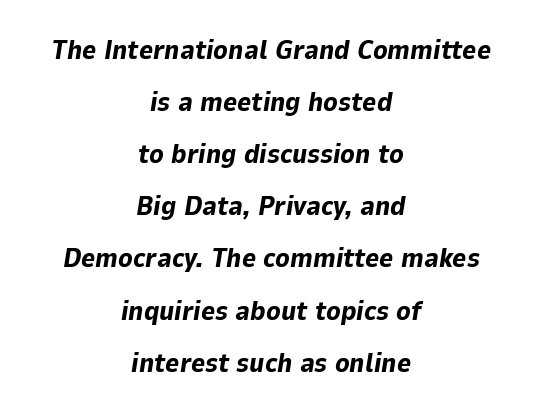
The string is rendered with underlining switched off. This sample uses an oblique cut, with every glyph tilted off the vertical. Stroke thickness is high; the sample reads as a true bold. Reading down the block, each line starts at a different indent, mirrored at its end. Notice the wide empty band between every row — that's loose leading. Nobody touched the tracking dial on this one.
